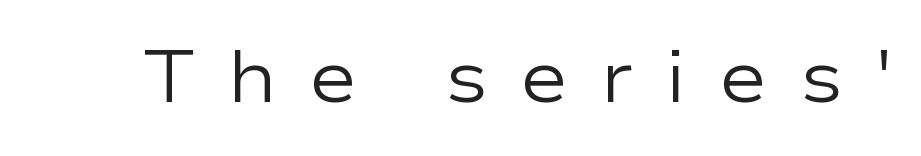
Proportional: the letters do not fall into vertical columns. Descenders hang freely into open space. No letter is thick-stroked: the sample isn't bold. Designer's note — italics off, roman on. These lines are composed in type without serifs. Each word looks stretched out because of the extra space between its letters.
